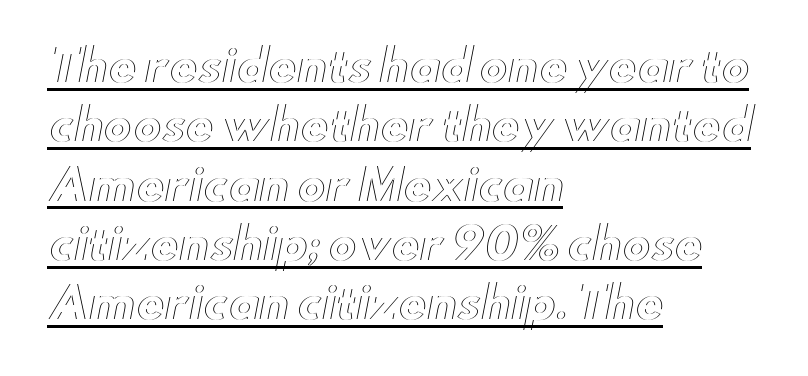
The rendering uses natural spacing where letterforms have individual widths. The typesetter chose a ragged-right arrangement here. Compared with typical body copy, the letter spacing here is the same. The space between consecutive lines is moderate.
